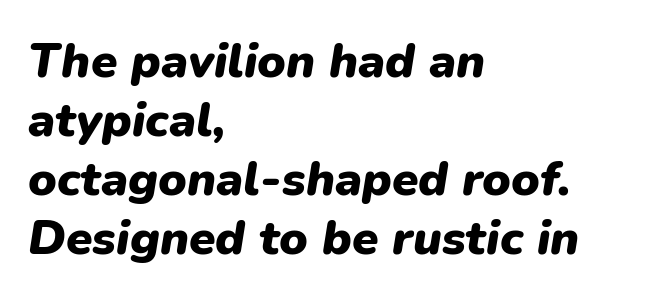
Q: Is the text bold? A: Yes.
Q: Is the text italic (slanted)? A: Yes, it leans right by about 9 degrees.
Q: Is the text underlined? A: No.
Q: How is the paragraph aligned? A: Left-aligned.
Q: Is the spacing between letters normal or unusually wide? A: Normal.
Q: Width (condensed, normal, or wide)? A: Normal.
Q: Stroke contrast? A: Low.
Q: x-height? A: Medium.
Q: Monospaced? A: No.
